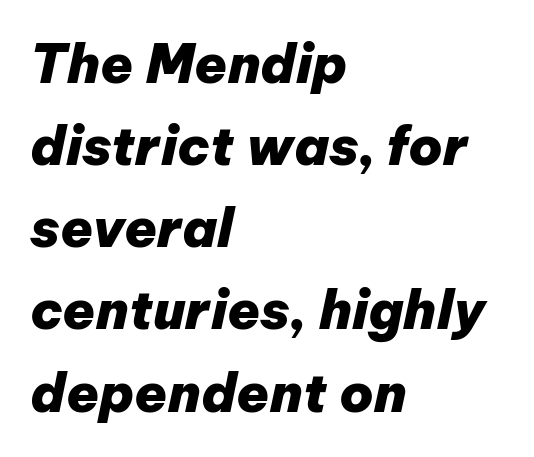
Q: Is the text bold? A: Yes.
Q: Is the text italic (slanted)? A: Yes, it leans right by about 12 degrees.
Q: Is the text underlined? A: No.
Q: How is the paragraph aligned? A: Left-aligned.
Q: Is the spacing between letters normal or unusually wide? A: Normal.
Q: Is the spacing between lines tight, normal or loose? A: Normal.
Q: Width (condensed, normal, or wide)? A: Normal.
Q: Stroke contrast? A: Low.
Q: x-height? A: Medium.
Q: Monospaced? A: No.
